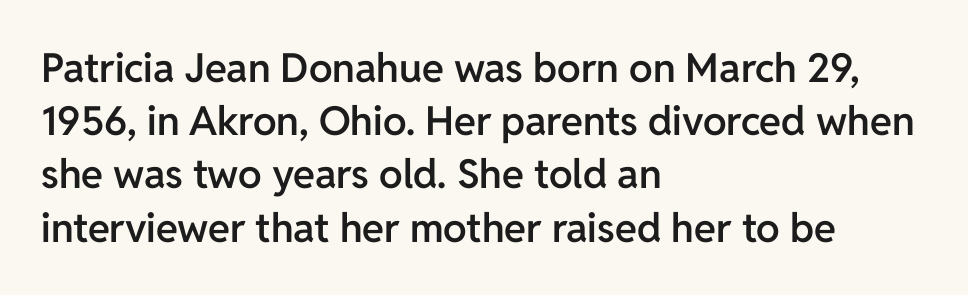
{"serif": "no", "italic": "no", "bold": "semi", "weight": "semibold", "width": "normal", "stroke_contrast": "low", "x_height": "medium", "monospaced": "no", "underline": "no", "align": "left", "line_spacing": "normal", "line_spacing_ratio": 1.33, "letter_spacing": "normal", "letter_spacing_em": 0.0, "glyph_px": 40}
